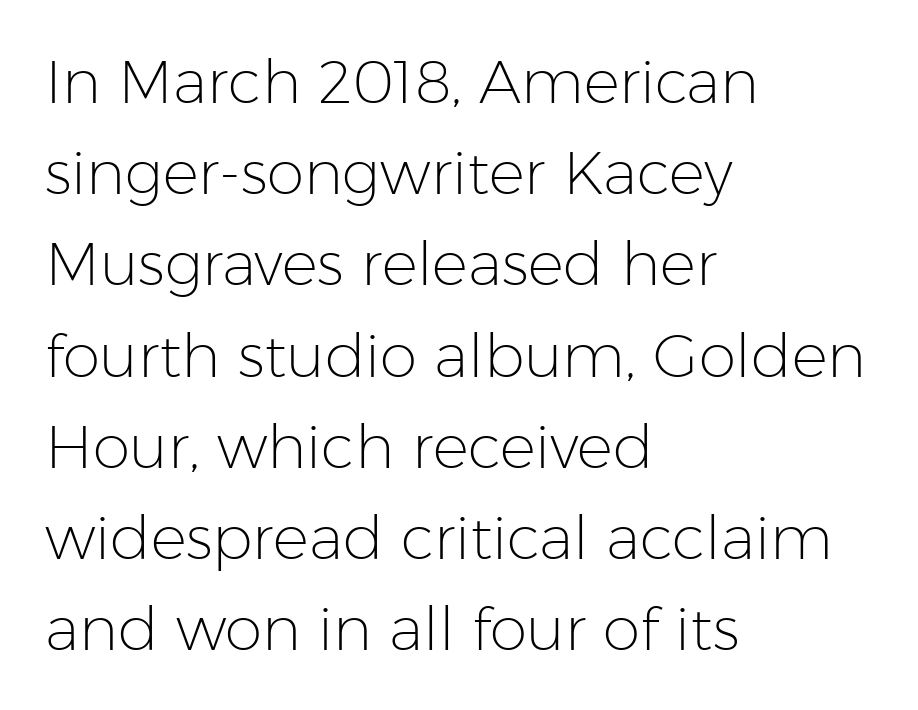
{"serif": "no", "italic": "no", "bold": "no", "weight": "light", "width": "normal", "stroke_contrast": "low", "x_height": "medium", "monospaced": "no", "underline": "no", "align": "left", "line_spacing": "normal", "line_spacing_ratio": 1.52, "letter_spacing": "normal", "letter_spacing_em": 0.0, "glyph_px": 60}
